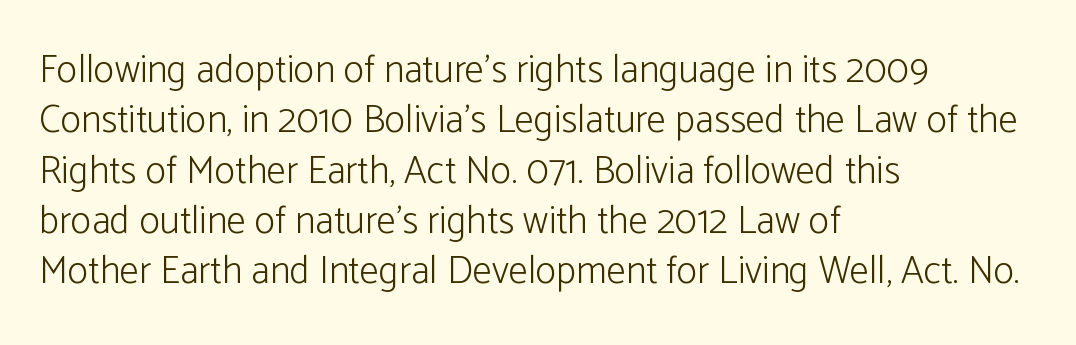
Q: Is the text bold? A: No.
Q: Is the text italic (slanted)? A: No, it is upright.
Q: Is the typeface a serif or a sans-serif typeface? A: Sans-serif.
Q: Is the text underlined? A: No.
Q: How is the paragraph aligned? A: Left-aligned.
Q: Is the spacing between letters normal or unusually wide? A: Normal.
Q: Is the spacing between lines tight, normal or loose? A: Normal.
Q: Width (condensed, normal, or wide)? A: Normal.
Q: Stroke contrast? A: Low.
Q: x-height? A: Medium.
Q: Monospaced? A: No.
